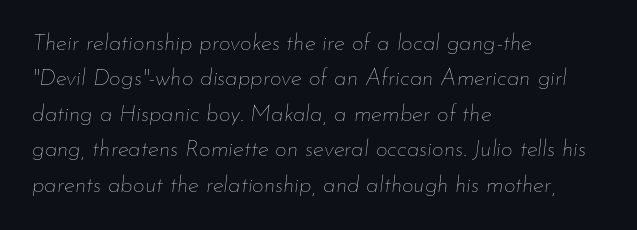
Q: Is the text bold? A: No.
Q: Is the text italic (slanted)? A: Yes, it leans right by about 7 degrees.
Q: Is the text underlined? A: No.
Q: How is the paragraph aligned? A: Left-aligned.
Q: Is the spacing between letters normal or unusually wide? A: Normal.
Q: Is the spacing between lines tight, normal or loose? A: Normal.
